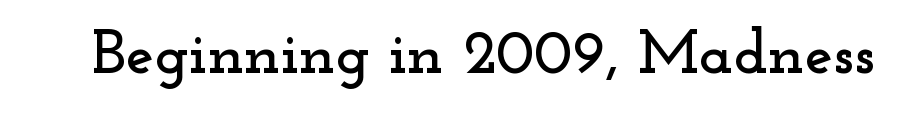
The image shows 63 px wide serif type, upright; set normal letter spacing, not underlined; low stroke contrast and a small x-height.
